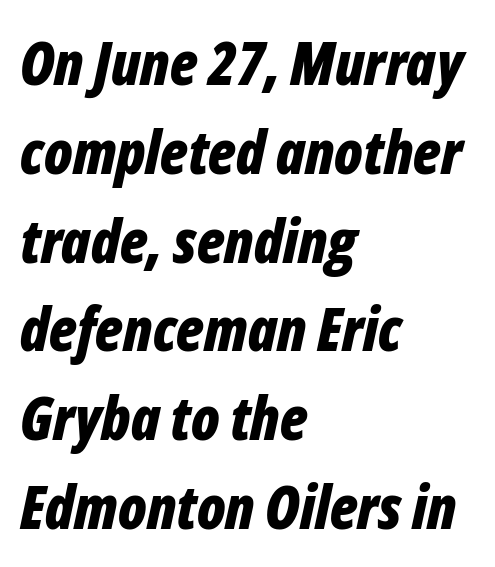
{"italic": "yes", "lean": "right", "slant_degrees": 12, "bold": "yes", "weight": "bold", "width": "condensed", "stroke_contrast": "low", "x_height": "medium", "monospaced": "no", "underline": "no", "align": "left", "line_spacing": "normal", "line_spacing_ratio": 1.48, "letter_spacing": "normal", "letter_spacing_em": 0.0, "glyph_px": 60}
